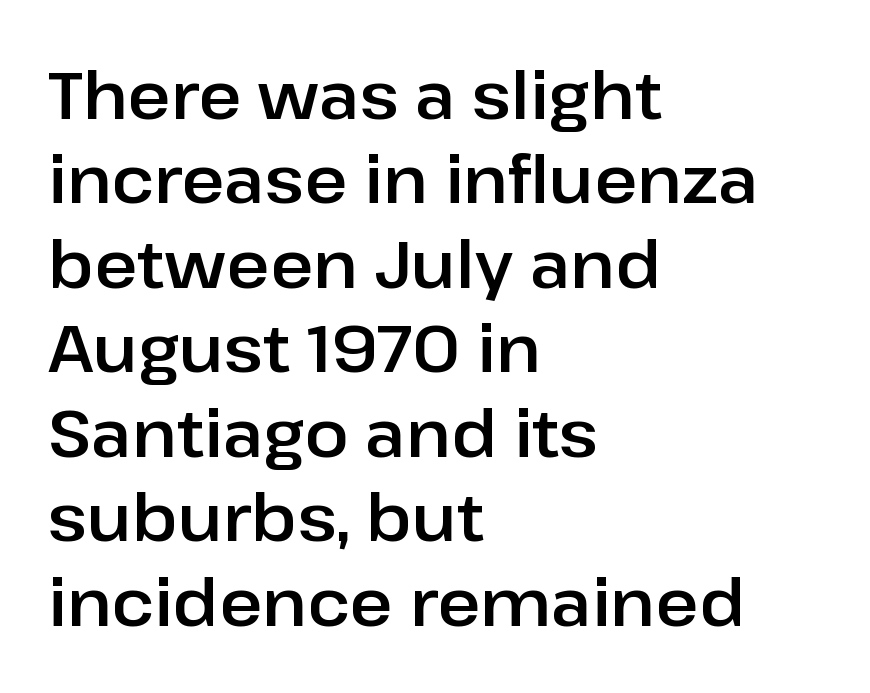
Q: Is the text italic (slanted)? A: No, it is upright.
Q: Is the typeface a serif or a sans-serif typeface? A: Sans-serif.
Q: Is the text underlined? A: No.
Q: How is the paragraph aligned? A: Left-aligned.
Q: Is the spacing between letters normal or unusually wide? A: Normal.
Q: Is the spacing between lines tight, normal or loose? A: Normal.
Q: Width (condensed, normal, or wide)? A: Normal.
Q: Stroke contrast? A: Low.
Q: x-height? A: Medium.
Q: Monospaced? A: No.
